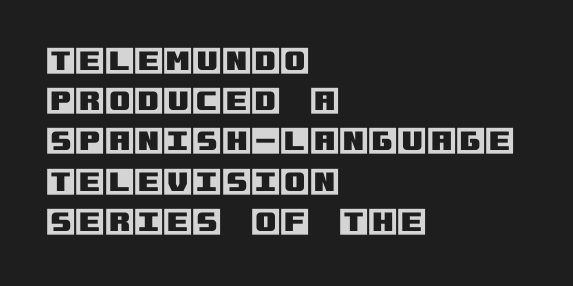
The image shows 30 px text type, upright; set left-aligned, normal line spacing (1.34x), normal letter spacing, not underlined; a large x-height.
